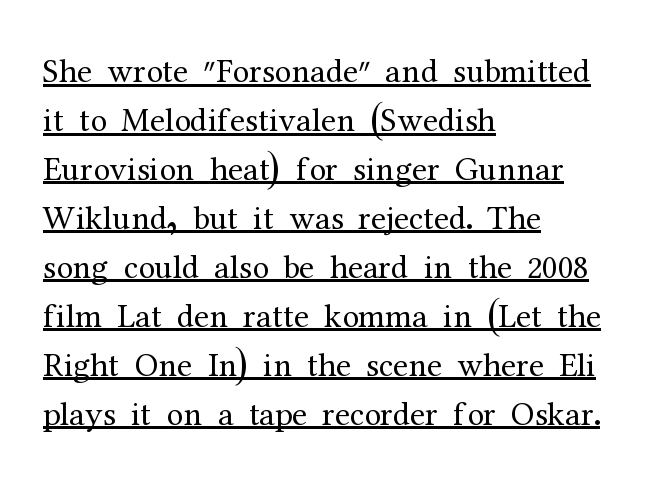
The image shows 34 px regular-weight serif type, upright; set left-aligned, normal line spacing (1.44x), normal letter spacing, underlined; medium stroke contrast and a medium x-height.
